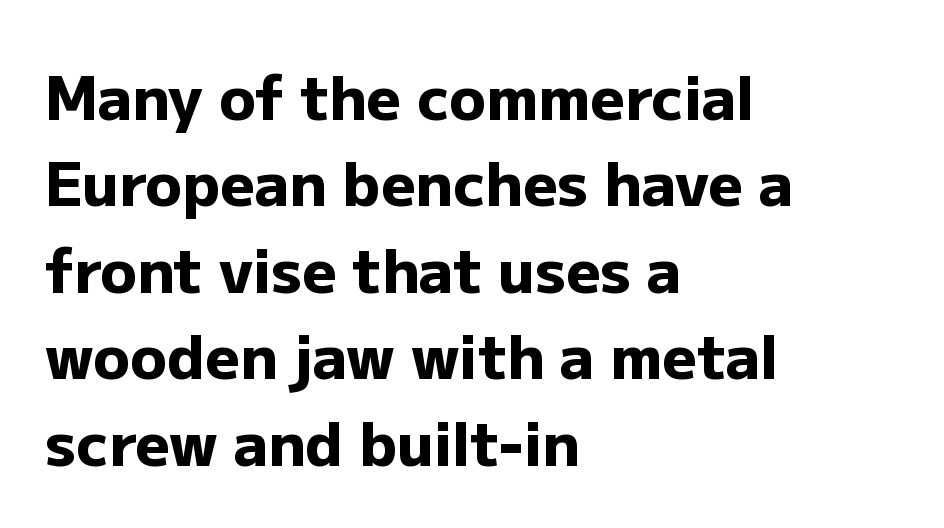
Each row of text sits above clean, open space. The rendering uses a moderate line-height, typical for paragraphs. No extra tracking has been applied to these lines. Italic? Not at all — the glyphs are vertical. The passage shown is typed in a proportional face where columns would drift. These lines are composed in type without serifs.
